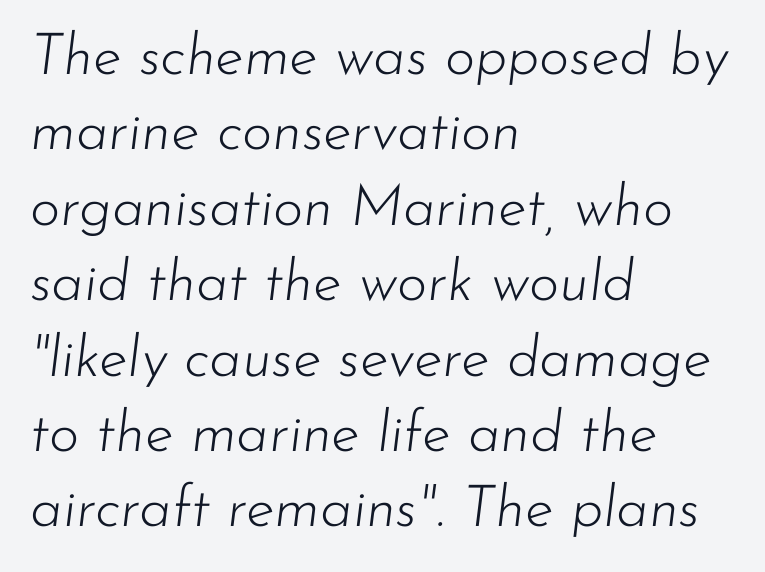
The typesetting does not lean heavy: it is not bold. No extra tracking has been applied to these lines. The rendering uses a moderate line-height, typical for paragraphs. Characters are canted at an angle relative to the baseline's perpendicular.
